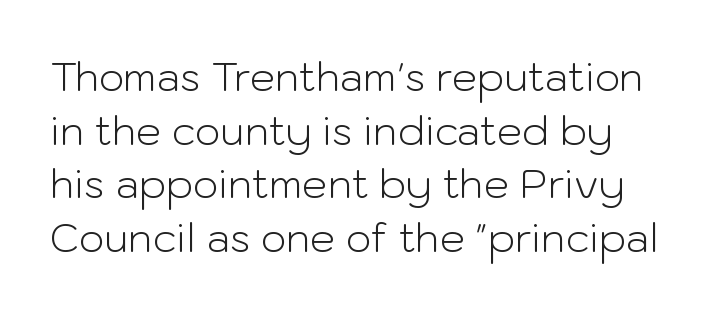
Q: Is the text bold? A: No.
Q: Is the text italic (slanted)? A: No, it is upright.
Q: Is the typeface a serif or a sans-serif typeface? A: Sans-serif.
Q: Is the text underlined? A: No.
Q: Is the spacing between letters normal or unusually wide? A: Normal.
Q: Is the spacing between lines tight, normal or loose? A: Normal.
Q: Width (condensed, normal, or wide)? A: Normal.
Q: Stroke contrast? A: Low.
Q: x-height? A: Medium.
Q: Monospaced? A: No.
